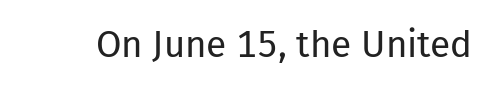
The image shows 37 px regular-weight sans-serif type, upright; set normal letter spacing, not underlined; low stroke contrast and a medium x-height.
